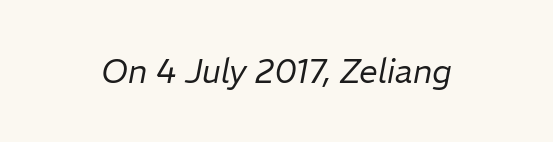
The image shows 33 px regular-weight type, italic (leaning right); set normal letter spacing, not underlined; low stroke contrast and a medium x-height.
